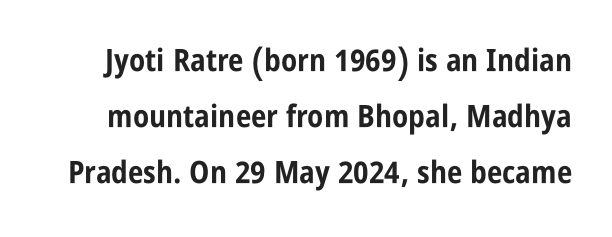
The image shows 31 px bold, condensed sans-serif type, upright; set line spacing 1.81x, normal letter spacing, not underlined; low stroke contrast and a large x-height.
